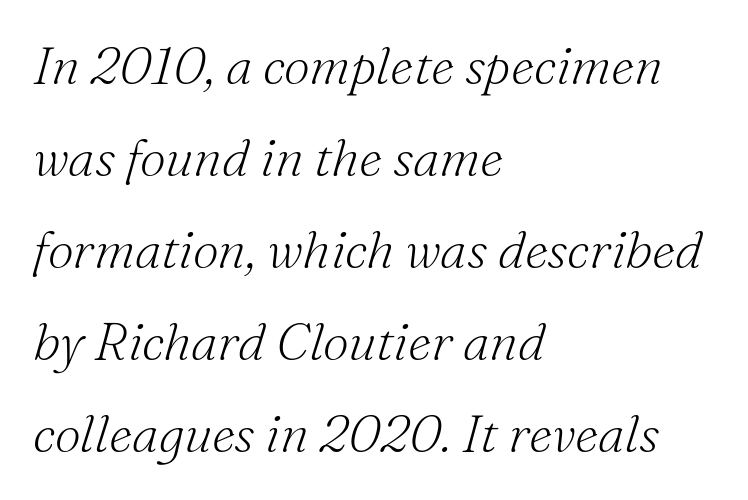
Nothing unusual about the tracking: characters are spaced as the font intends. The typesetting does not lean heavy: it is not bold. Rule under the text: the space is simply empty. Look at the bottom of the vertical strokes: they flare into serifs here. You could not count columns in this text — the font is proportionally spaced.
